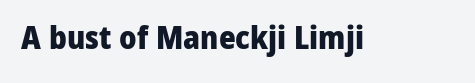
The image shows 32 px heavy sans-serif type, upright; set normal letter spacing, not underlined; low stroke contrast and a medium x-height.
